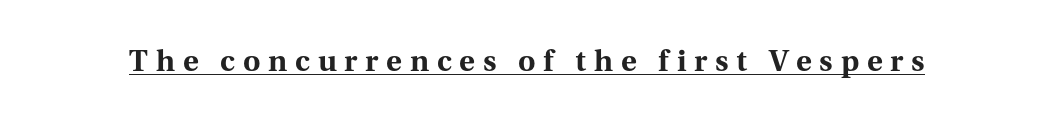
Q: Is the text bold? A: Yes.
Q: Is the text italic (slanted)? A: No, it is upright.
Q: Is the typeface a serif or a sans-serif typeface? A: Serif.
Q: Is the text underlined? A: Yes.
Q: Is the spacing between letters normal or unusually wide? A: Unusually wide.
Q: Width (condensed, normal, or wide)? A: Normal.
Q: Stroke contrast? A: Medium.
Q: x-height? A: Medium.
Q: Monospaced? A: No.
